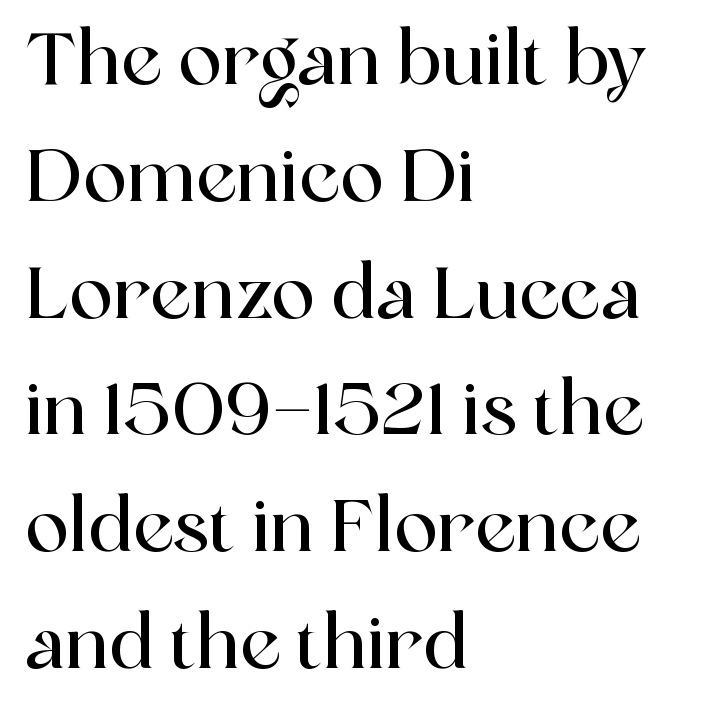
The image shows 73 px serif type, upright; set left-aligned, normal line spacing (1.6x), normal letter spacing, not underlined; a medium x-height.
